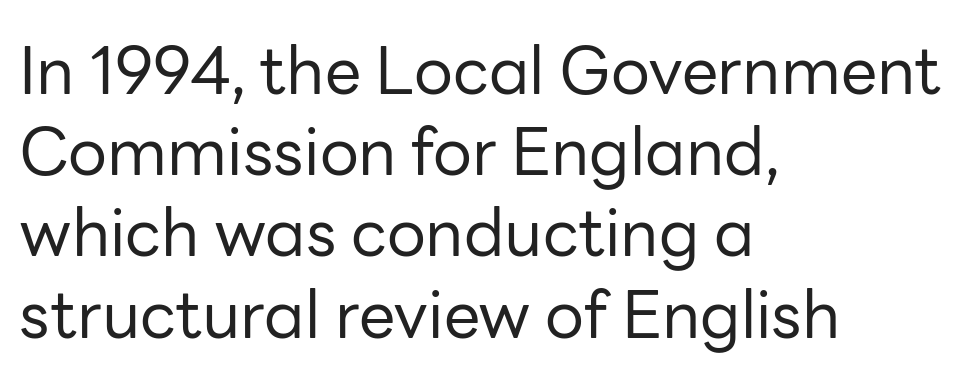
Is there any slant? The stems are plumb. Do the characters align in a grid? No, the font is proportional. Is this a heavy cut? Hardly; it is regular or lighter. In terms of letterform style, serifs are entirely absent. Inter-character spacing is left at the font's built-in metrics.
